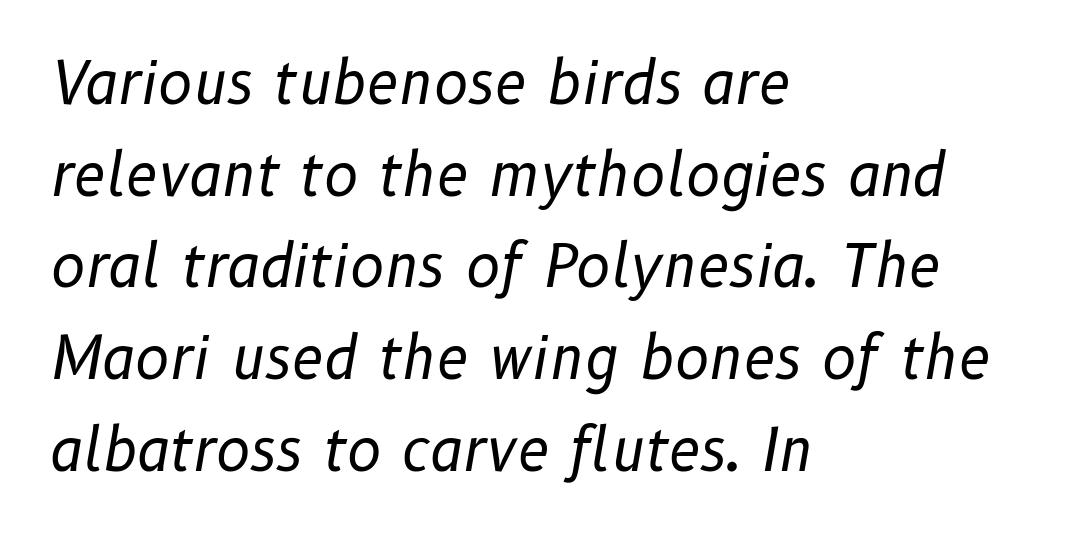
{"italic": "yes", "lean": "right", "slant_degrees": 10, "bold": "no", "weight": "regular", "width": "normal", "stroke_contrast": "low", "x_height": "medium", "monospaced": "no", "underline": "no", "align": "left", "line_spacing": "normal", "line_spacing_ratio": 1.58, "letter_spacing": "normal", "letter_spacing_em": 0.0, "glyph_px": 58}
